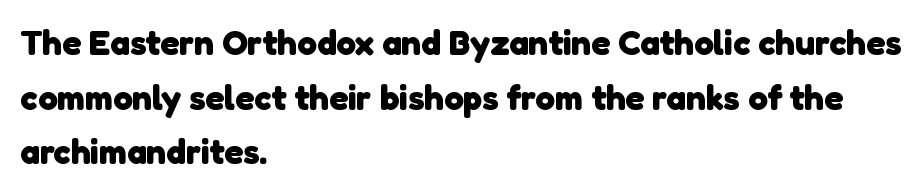
Q: Is the text bold? A: Yes.
Q: Is the typeface a serif or a sans-serif typeface? A: Sans-serif.
Q: Is the text underlined? A: No.
Q: How is the paragraph aligned? A: Left-aligned.
Q: Is the spacing between letters normal or unusually wide? A: Normal.
Q: Is the spacing between lines tight, normal or loose? A: Normal.
Q: Width (condensed, normal, or wide)? A: Normal.
Q: Stroke contrast? A: Low.
Q: x-height? A: Medium.
Q: Monospaced? A: No.
